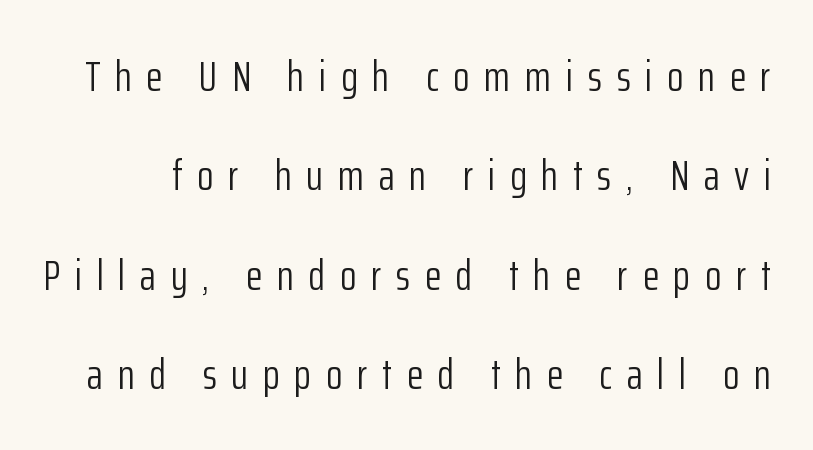
The image shows 43 px light, condensed sans-serif type, upright; set loose line spacing (2.31x), unusually wide letter spacing (+0.34 em), not underlined; low stroke contrast and a medium x-height.
